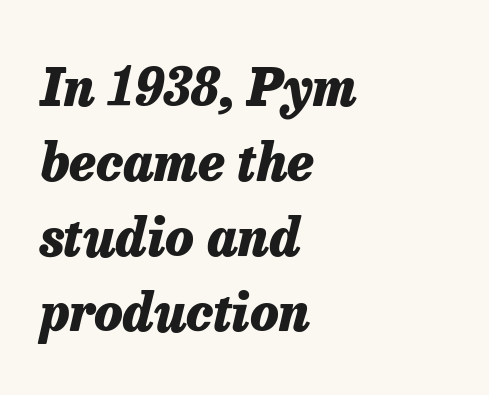
Tracking value appears to be zero — textbook default spacing. The font is running at its bold setting. These lines are rendered in a variable-pitch font. This rendering uses left alignment, leaving the right contour irregular. Students, observe: this is what conventionally led text looks like.
